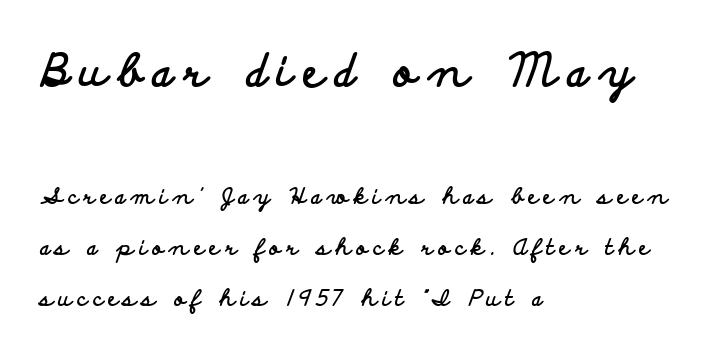
{"serif": "no", "bold": "yes", "weight": "bold", "width": "wide", "stroke_contrast": "low", "x_height": "small", "monospaced": "no", "underline": "no", "align": "left", "line_spacing": "loose", "line_spacing_ratio": 2.31, "letter_spacing": "wide", "letter_spacing_em": 0.24, "larger_block": "first", "size_ratio": 2.05, "glyph_px": 45}
